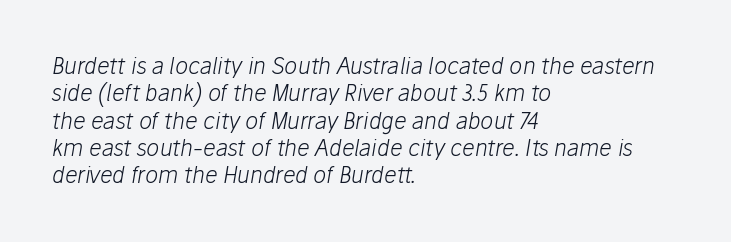
The lines in this sample share a left origin and differ only in where they stop. Observe the ordinary spacing: letters are neighbours, not strangers. Type without underlining. A typesetter would mark this as italic.
